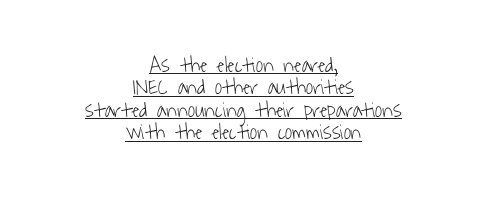
{"bold": "no", "underline": "yes", "align": "center", "line_spacing": "tight", "line_spacing_ratio": 1.02, "letter_spacing": "normal", "letter_spacing_em": 0.0, "glyph_px": 22}
